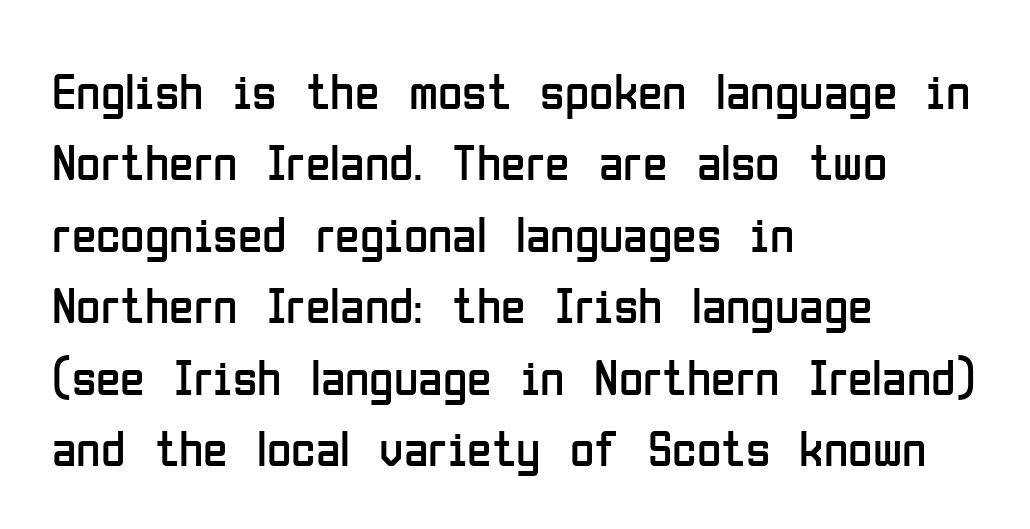
Where is the straight margin? On the left. The zone under the glyphs is completely vacant. Letters have the restrained weight of plain body copy at most. Ascenders rise straight up at ninety degrees. Compared with typical paragraphs, the rows here are spaced about the same.
